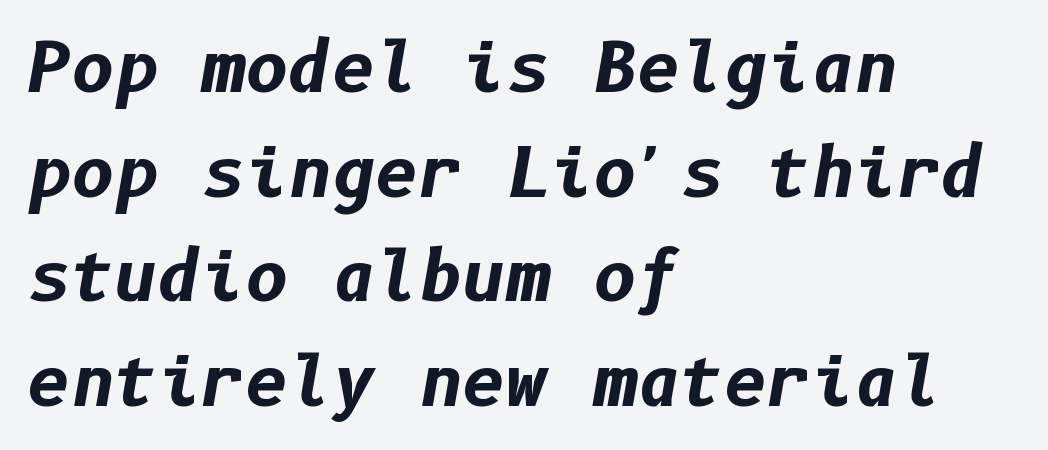
Q: Is the text bold? A: Yes.
Q: Is the text italic (slanted)? A: Yes, it leans right by about 10 degrees.
Q: Is the text underlined? A: No.
Q: How is the paragraph aligned? A: Left-aligned.
Q: Is the spacing between letters normal or unusually wide? A: Normal.
Q: Is the spacing between lines tight, normal or loose? A: Normal.
Q: Width (condensed, normal, or wide)? A: Normal.
Q: Stroke contrast? A: Low.
Q: x-height? A: Medium.
